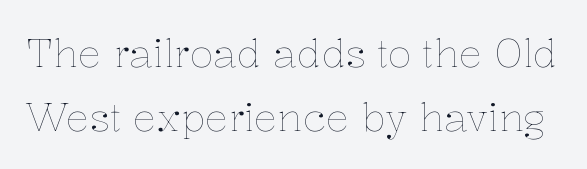
These lines keep a tight, regular rhythm from letter to letter. Beneath every word, the page is bare. No italicization has been applied; the sample stays upright. Proportional: the letters do not fall into vertical columns. Quick note: interline space is typical.
